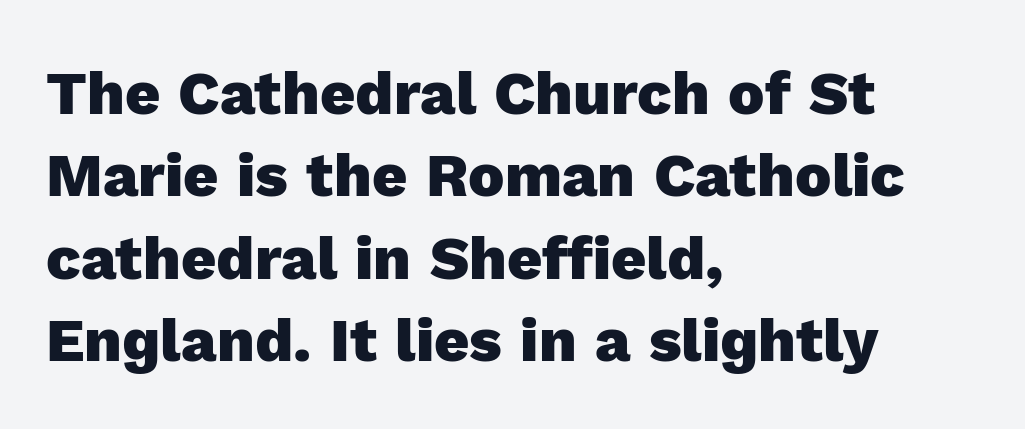
The image shows 61 px heavy sans-serif type, upright; set left-aligned, normal line spacing (1.35x), normal letter spacing, not underlined; a medium x-height.
